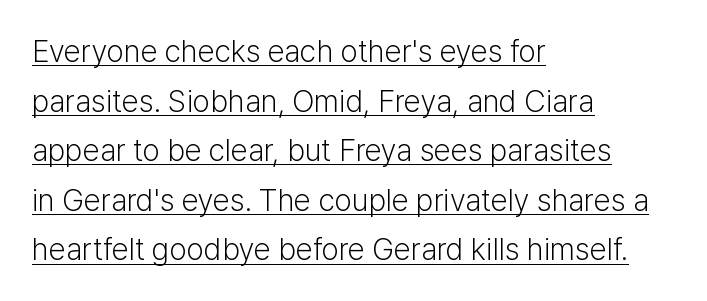
Q: Is the text bold? A: No.
Q: Is the text italic (slanted)? A: No, it is upright.
Q: Is the typeface a serif or a sans-serif typeface? A: Sans-serif.
Q: Is the text underlined? A: Yes.
Q: How is the paragraph aligned? A: Left-aligned.
Q: Is the spacing between letters normal or unusually wide? A: Normal.
Q: Is the spacing between lines tight, normal or loose? A: Normal.
Q: Width (condensed, normal, or wide)? A: Normal.
Q: Stroke contrast? A: Low.
Q: x-height? A: Medium.
Q: Monospaced? A: No.
